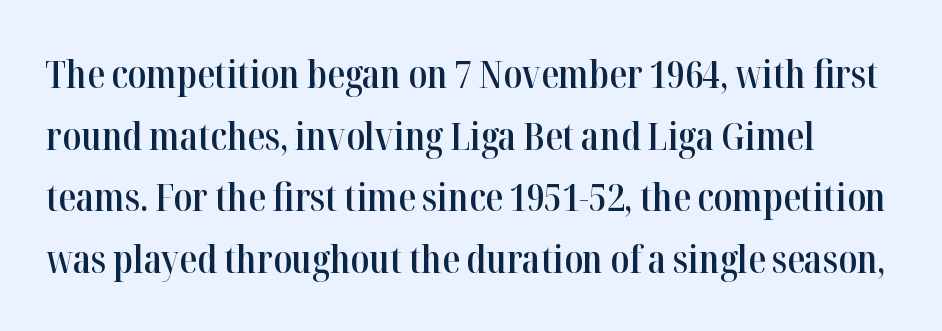
Q: Is the text bold? A: Semi-bold.
Q: Is the text italic (slanted)? A: No, it is upright.
Q: Is the typeface a serif or a sans-serif typeface? A: Serif.
Q: Is the text underlined? A: No.
Q: Is the spacing between letters normal or unusually wide? A: Normal.
Q: Is the spacing between lines tight, normal or loose? A: Normal.
Q: Width (condensed, normal, or wide)? A: Condensed.
Q: Stroke contrast? A: High.
Q: x-height? A: Medium.
Q: Monospaced? A: No.
